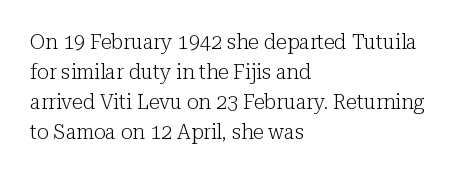
Q: Is the text bold? A: No.
Q: Is the text italic (slanted)? A: No, it is upright.
Q: Is the text underlined? A: No.
Q: How is the paragraph aligned? A: Left-aligned.
Q: Is the spacing between letters normal or unusually wide? A: Normal.
Q: Is the spacing between lines tight, normal or loose? A: Normal.
